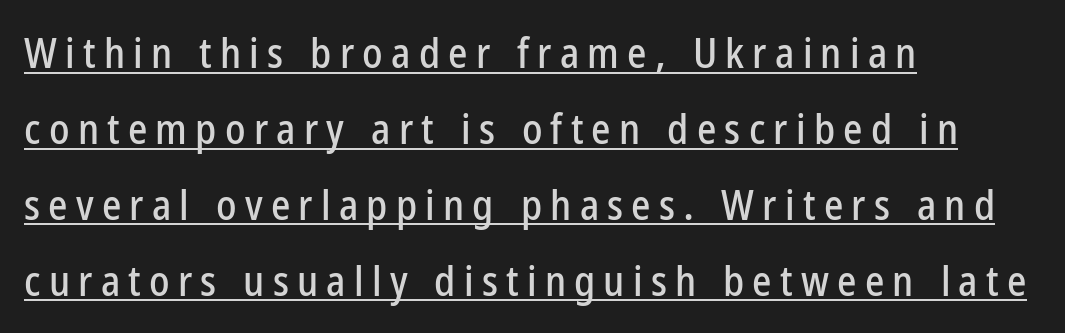
The image shows 41 px condensed sans-serif type, upright; set left-aligned, line spacing 1.85x, unusually wide letter spacing (+0.2 em), underlined; low stroke contrast and a medium x-height.
